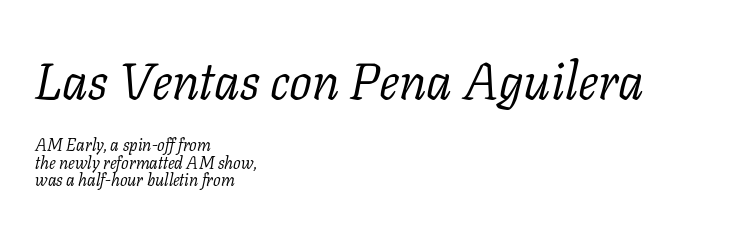
{"serif": "yes", "italic": "yes", "lean": "right", "slant_degrees": 11, "bold": "no", "weight": "light", "width": "normal", "stroke_contrast": "low", "x_height": "medium", "monospaced": "no", "underline": "no", "align": "left", "line_spacing": "tight", "line_spacing_ratio": 1.04, "letter_spacing": "normal", "letter_spacing_em": 0.0, "larger_block": "first", "size_ratio": 3.0, "glyph_px": 51}
